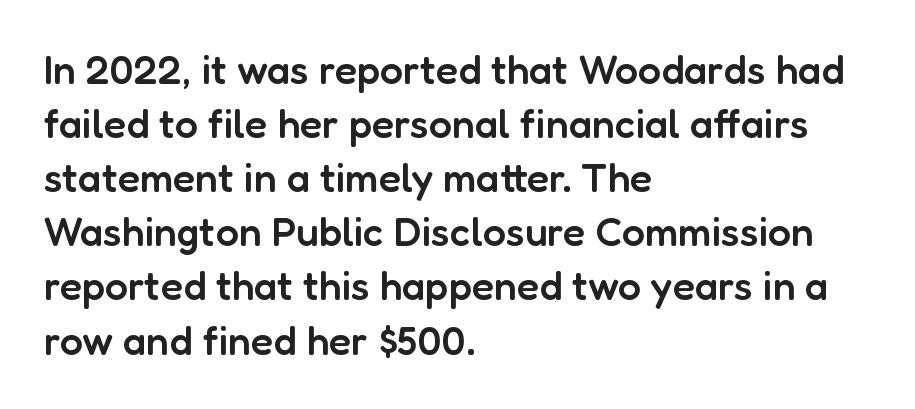
{"serif": "no", "italic": "no", "bold": "semi", "weight": "semibold", "width": "normal", "stroke_contrast": "low", "x_height": "medium", "monospaced": "no", "underline": "no", "align": "left", "line_spacing": "normal", "line_spacing_ratio": 1.32, "letter_spacing": "normal", "letter_spacing_em": 0.0, "glyph_px": 41}
